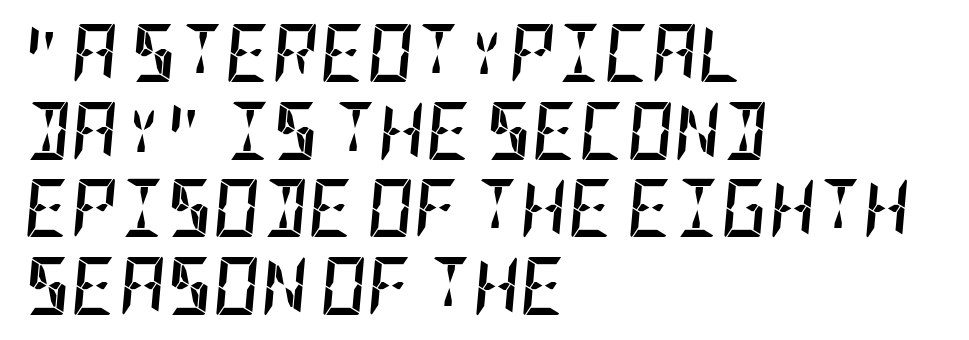
The glyphs are unaccompanied by any horizontal stroke below them. Compared with an ordinary text face, these strokes are far heavier — a full bold. Does the copy run flush right? No — it runs flush left. Compared with typical paragraphs, the rows here are spaced about the same. These lines keep a tight, regular rhythm from letter to letter. The specimen reads as italic at a glance.
